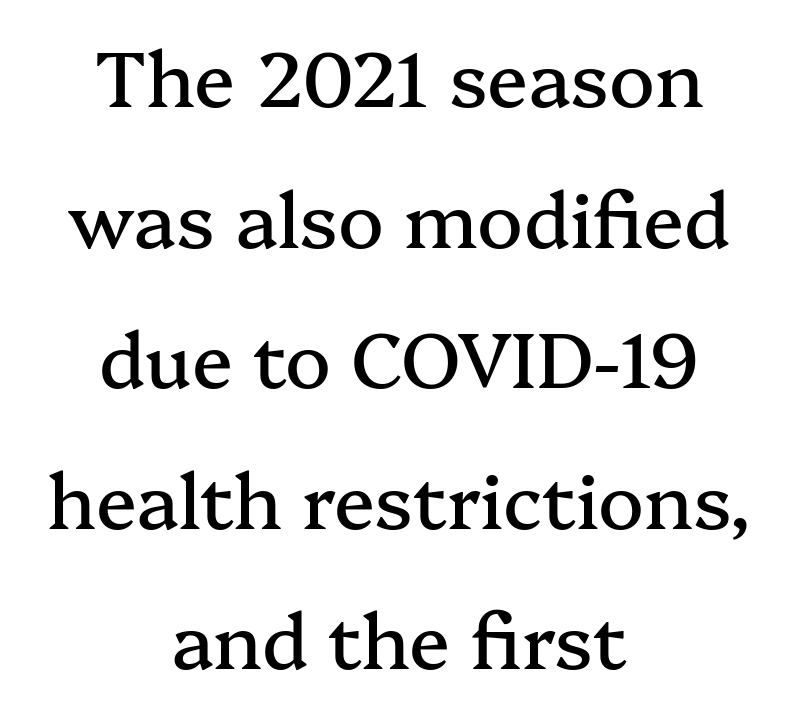
Q: Is the text italic (slanted)? A: No, it is upright.
Q: Is the typeface a serif or a sans-serif typeface? A: Serif.
Q: Is the text underlined? A: No.
Q: How is the paragraph aligned? A: Centered.
Q: Is the spacing between letters normal or unusually wide? A: Normal.
Q: Width (condensed, normal, or wide)? A: Normal.
Q: Stroke contrast? A: Medium.
Q: x-height? A: Medium.
Q: Monospaced? A: No.
